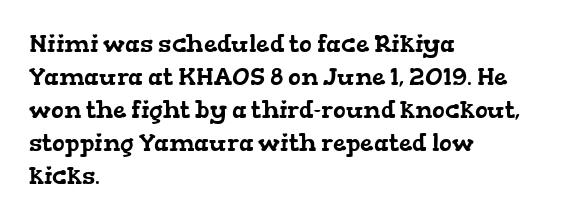
The image shows 24 px text type; set left-aligned, normal line spacing (1.37x), normal letter spacing, not underlined.
